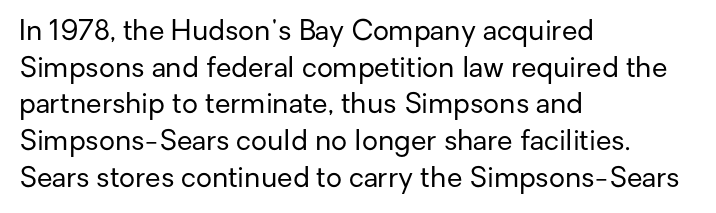
Q: Is the text bold? A: No.
Q: Is the text italic (slanted)? A: No, it is upright.
Q: Is the typeface a serif or a sans-serif typeface? A: Sans-serif.
Q: Is the text underlined? A: No.
Q: How is the paragraph aligned? A: Left-aligned.
Q: Is the spacing between letters normal or unusually wide? A: Normal.
Q: Is the spacing between lines tight, normal or loose? A: Normal.
Q: Width (condensed, normal, or wide)? A: Normal.
Q: Stroke contrast? A: Low.
Q: x-height? A: Medium.
Q: Monospaced? A: No.
